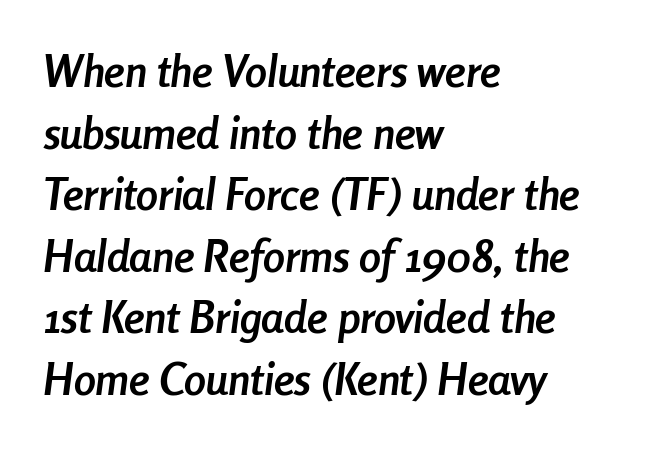
{"italic": "yes", "lean": "right", "slant_degrees": 8, "bold": "yes", "weight": "semibold", "width": "condensed", "stroke_contrast": "low", "x_height": "medium", "monospaced": "no", "underline": "no", "align": "left", "line_spacing": "normal", "line_spacing_ratio": 1.4, "letter_spacing": "normal", "letter_spacing_em": 0.0, "glyph_px": 44}
